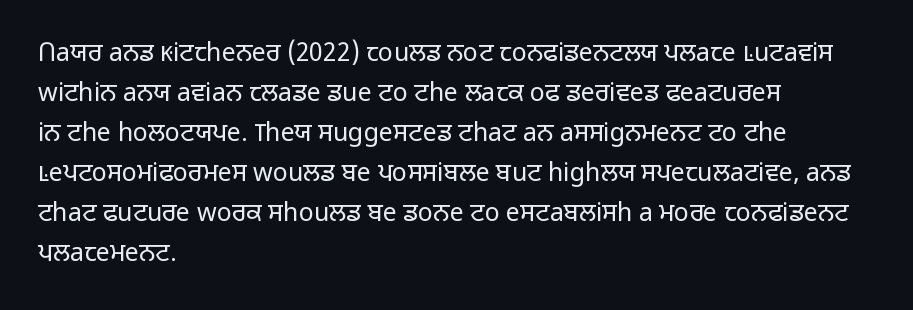
The area under the type is left untouched. A typesetter would mark this as roman, not italic. What's the leading like? Ordinary, nothing unusual. A typesetter would call this zero additional tracking. Which margin do the lines hug? The left one — the right edge is uneven. The cut favours lightness, reaching ordinary text weight at its darkest.
